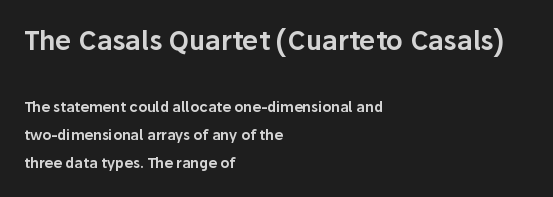
{"italic": "no", "underline": "no", "align": "left", "line_spacing": "loose", "line_spacing_ratio": 2.03, "letter_spacing": "normal", "letter_spacing_em": 0.0, "larger_block": "first", "size_ratio": 1.86, "glyph_px": 26}
